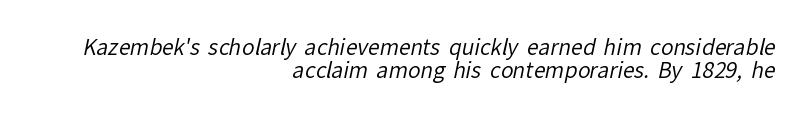
Q: Is the text bold? A: No.
Q: Is the text underlined? A: No.
Q: How is the paragraph aligned? A: Right-aligned.
Q: Is the spacing between letters normal or unusually wide? A: Normal.
Q: Is the spacing between lines tight, normal or loose? A: Tight.
